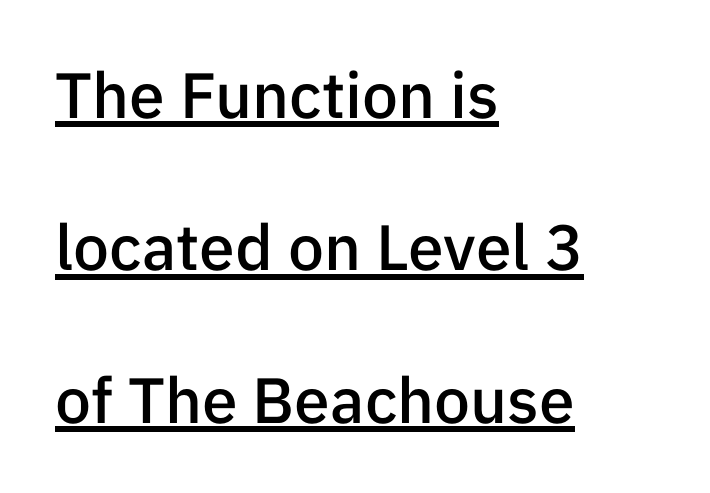
Does extra space separate the letters? No, they use regular spacing. Alignment: flush left. Are there feet on the stems? There aren't — it's a sans. Quick note: interline space is abundant. I'd describe the lettering as semibold — firm but not a full bold. Is this a fixed-width face? No — the glyphs have proportional, varying widths.
